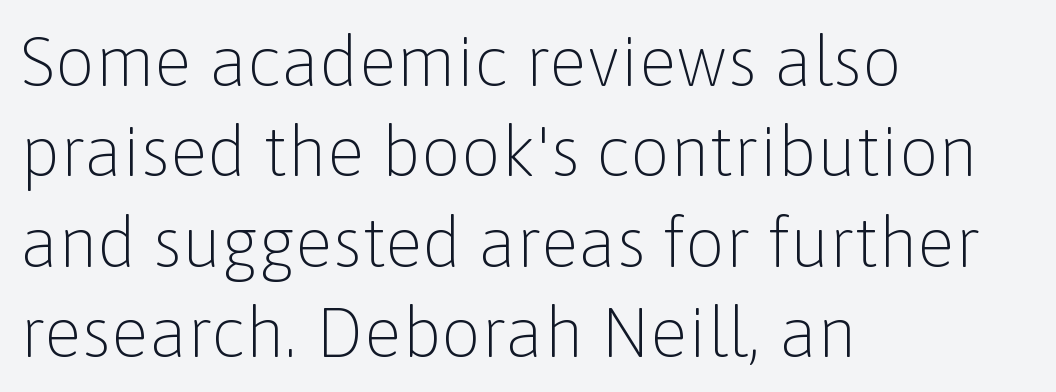
The image shows 70 px light sans-serif type, upright; set left-aligned, normal line spacing (1.29x), normal letter spacing, not underlined; low stroke contrast and a medium x-height.
